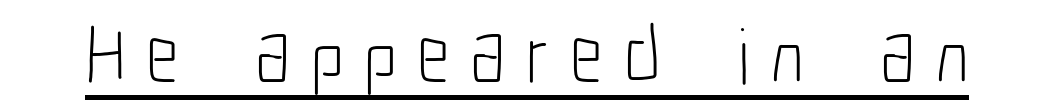
Q: Is the text bold? A: No.
Q: Is the text italic (slanted)? A: No, it is upright.
Q: Is the typeface a serif or a sans-serif typeface? A: Sans-serif.
Q: Is the text underlined? A: Yes.
Q: Is the spacing between letters normal or unusually wide? A: Unusually wide.
Q: Width (condensed, normal, or wide)? A: Condensed.
Q: Stroke contrast? A: Low.
Q: x-height? A: Medium.
Q: Monospaced? A: No.
